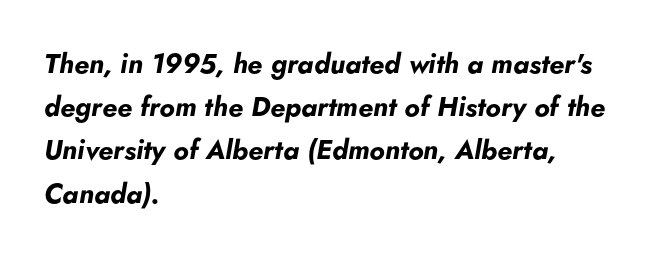
The image shows 27 px bold type, italic (leaning right); set left-aligned, normal line spacing (1.6x), normal letter spacing, not underlined.
